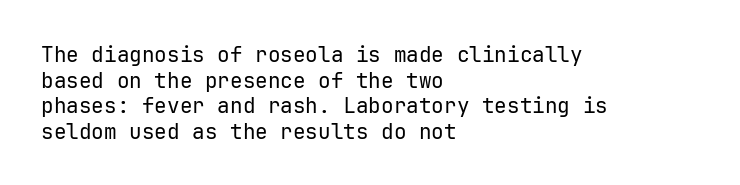
The image shows 21 px text type, upright; set left-aligned, line spacing 1.22x, normal letter spacing, not underlined.
